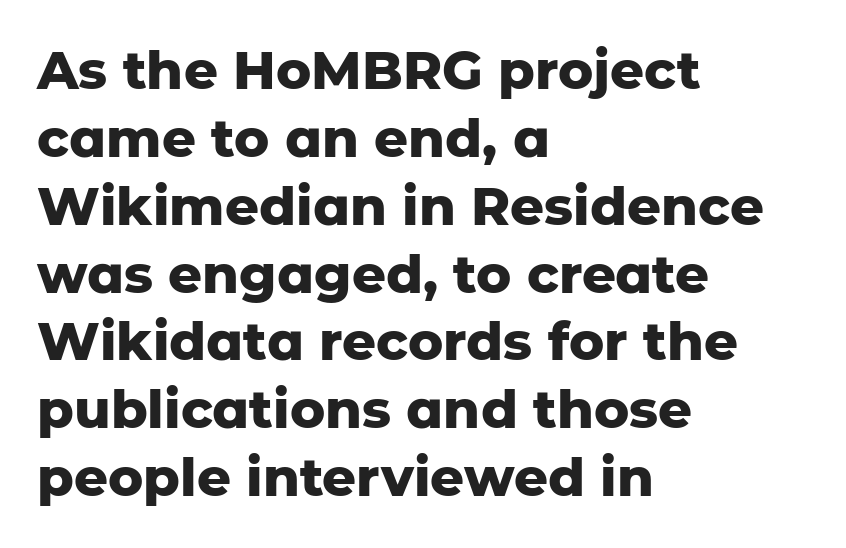
Q: Is the text bold? A: Yes.
Q: Is the text italic (slanted)? A: No, it is upright.
Q: Is the typeface a serif or a sans-serif typeface? A: Sans-serif.
Q: Is the text underlined? A: No.
Q: How is the paragraph aligned? A: Left-aligned.
Q: Is the spacing between letters normal or unusually wide? A: Normal.
Q: Is the spacing between lines tight, normal or loose? A: Normal.
Q: Width (condensed, normal, or wide)? A: Normal.
Q: Stroke contrast? A: Low.
Q: x-height? A: Medium.
Q: Monospaced? A: No.
